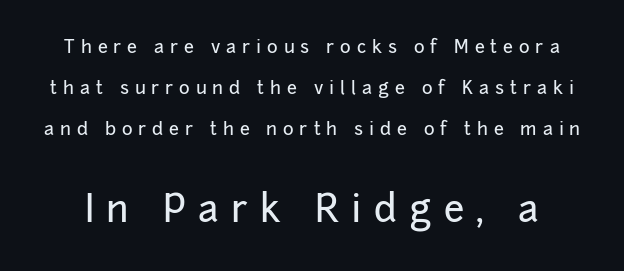
{"serif": "no", "italic": "no", "width": "normal", "stroke_contrast": "low", "x_height": "medium", "monospaced": "no", "underline": "no", "line_spacing": "loose", "line_spacing_ratio": 2.28, "letter_spacing": "wide", "letter_spacing_em": 0.33, "larger_block": "second", "size_ratio": 2.06, "glyph_px": 37}
